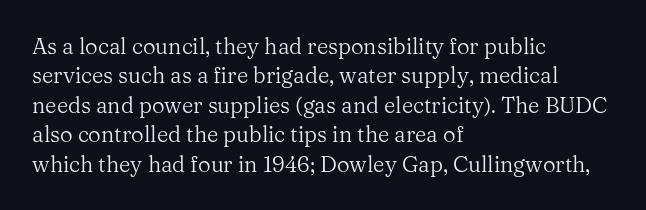
Bare-footed words on every line. Every stem runs plumb, perpendicular to the baseline. The typesetting does not lean heavy: it is not bold. Tracking value appears to be zero — textbook default spacing. The vertical gap from one line to the next is medium.
